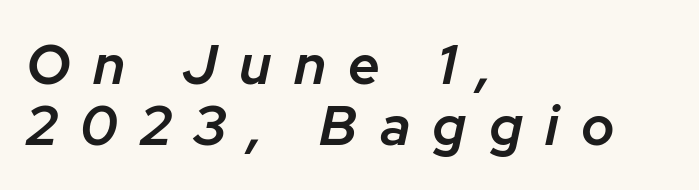
Typographic density is moderately raised because the face is semibold. Letters rest on an invisible, unmarked baseline. Left-aligned paragraph, ragged on the right. Varying glyph widths throughout — classic text-font behaviour. Observe the lean: these are italic letterforms.
